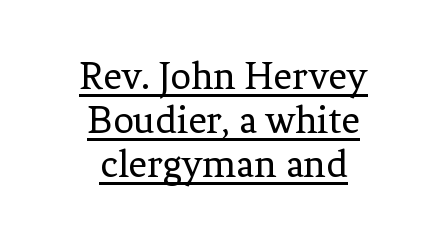
The image shows 41 px regular-weight serif type, upright; set centered, tight line spacing (1.07x), normal letter spacing, underlined; low stroke contrast and a medium x-height.
